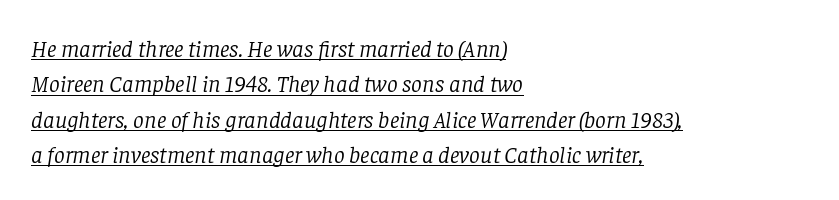
Characters are canted at an angle relative to the baseline's perpendicular. The paragraph shown leans on its left margin. These glyphs show unthickened strokes, regular width or finer. A continuous stroke trails under the words, as in a hyperlink. Compared with typical body copy, the letter spacing here is the same.
